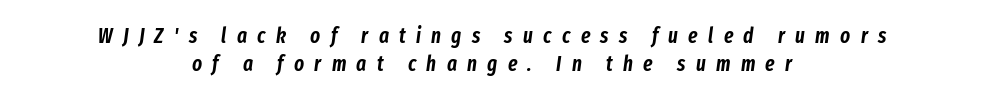
Q: Is the text italic (slanted)? A: Yes, it leans right by about 8 degrees.
Q: Is the text underlined? A: No.
Q: How is the paragraph aligned? A: Centered.
Q: Is the spacing between letters normal or unusually wide? A: Unusually wide.
Q: Is the spacing between lines tight, normal or loose? A: Normal.
